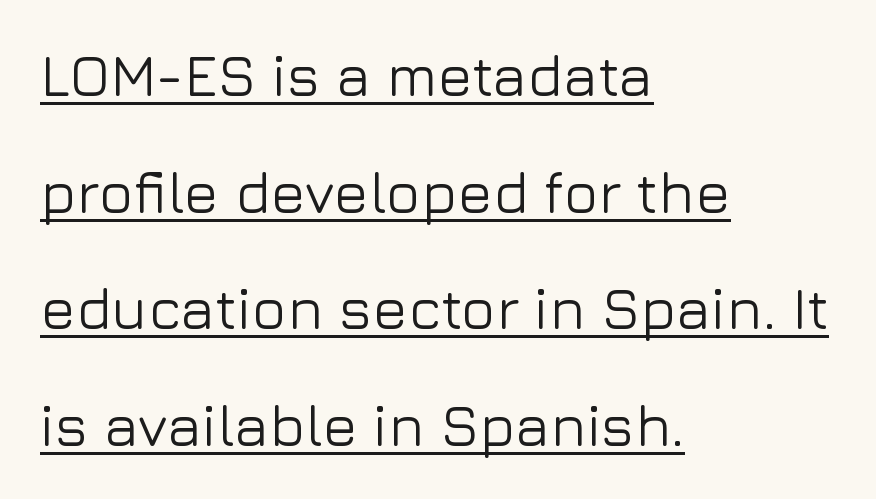
Like a heading marked for emphasis, these lines bear an underscore. The specimen reads as upright at a glance. Successive baselines arrive slowly, with a big drop between each. Do the characters align in a grid? No, the font is proportional. Does extra space separate the letters? No, they use regular spacing.
